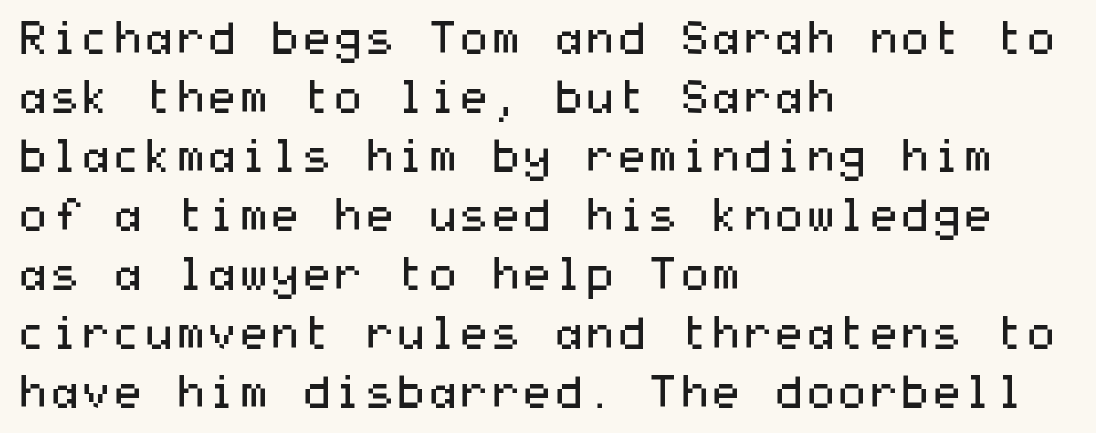
The string is rendered with underlining switched off. Tracking value appears to be zero — textbook default spacing. Each letter's strokes conclude bluntly, with no projecting serifs. The lines are quadded left. Vertical spacing — default.
